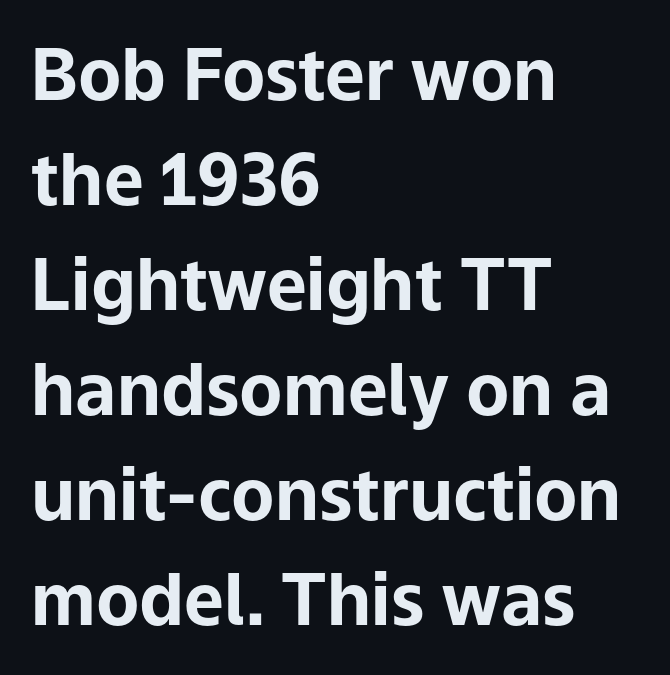
The image shows 71 px bold sans-serif type, upright; set left-aligned, normal line spacing (1.48x), normal letter spacing, not underlined; low stroke contrast and a medium x-height.
